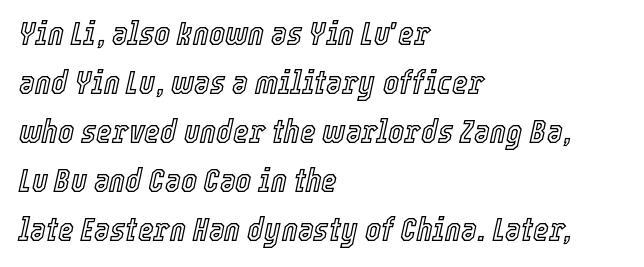
Q: Is the text italic (slanted)? A: Yes, it leans right by about 12 degrees.
Q: Is the text underlined? A: No.
Q: How is the paragraph aligned? A: Left-aligned.
Q: Is the spacing between letters normal or unusually wide? A: Normal.
Q: Is the spacing between lines tight, normal or loose? A: Normal.
Q: Width (condensed, normal, or wide)? A: Condensed.
Q: x-height? A: Medium.
Q: Monospaced? A: No.
